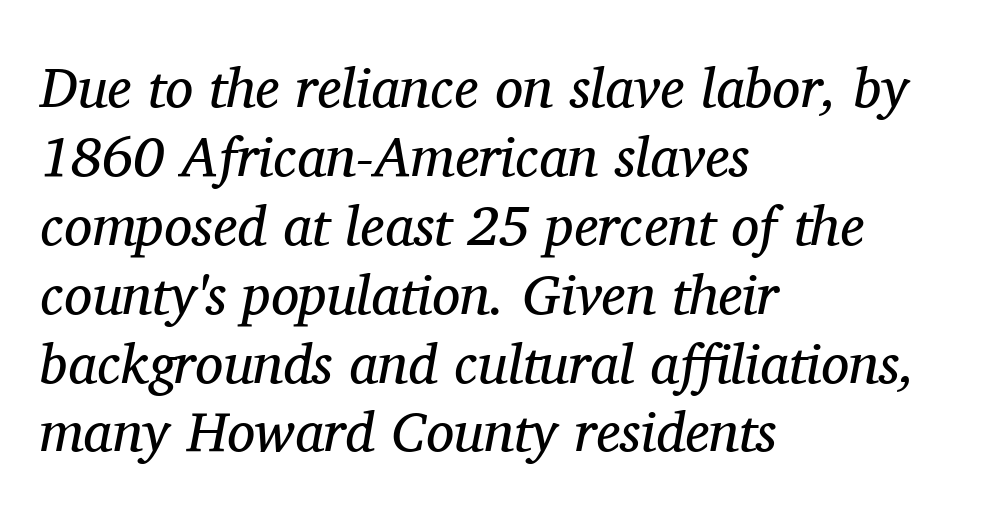
The image shows 56 px regular-weight serif type, italic (leaning right); set left-aligned, line spacing 1.23x, normal letter spacing, not underlined; medium stroke contrast and a medium x-height.
